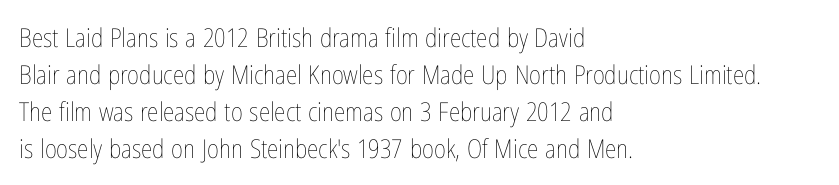
Q: Is the text bold? A: No.
Q: Is the text italic (slanted)? A: No, it is upright.
Q: Is the text underlined? A: No.
Q: How is the paragraph aligned? A: Left-aligned.
Q: Is the spacing between letters normal or unusually wide? A: Normal.
Q: Is the spacing between lines tight, normal or loose? A: Normal.
